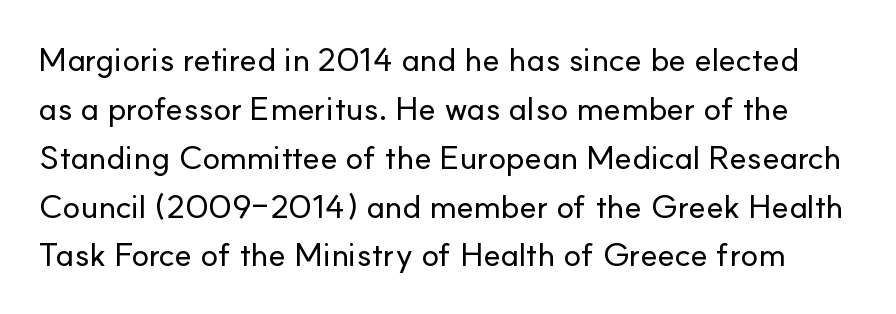
The image shows 33 px sans-serif type, upright; set normal line spacing (1.48x), normal letter spacing, not underlined; low stroke contrast and a small x-height.
